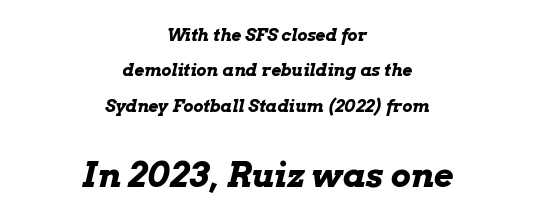
Q: Is the text bold? A: Yes.
Q: Is the text italic (slanted)? A: Yes, it leans right by about 13 degrees.
Q: Is the text underlined? A: No.
Q: How is the paragraph aligned? A: Centered.
Q: Is the spacing between letters normal or unusually wide? A: Normal.
Q: Is the spacing between lines tight, normal or loose? A: Loose.
Q: Which block of text is set in a larger size, the first (top) or the second (bottom)? A: The second (bottom) one.
Q: Width (condensed, normal, or wide)? A: Wide.
Q: Stroke contrast? A: Low.
Q: x-height? A: Medium.
Q: Monospaced? A: No.
